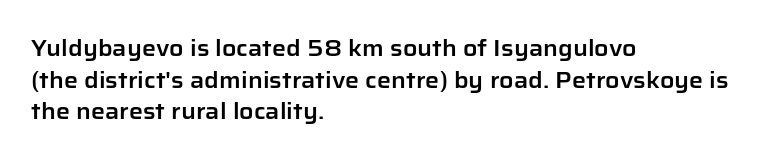
The image shows 22 px text type, upright; set left-aligned, normal line spacing (1.44x), normal letter spacing, not underlined.
